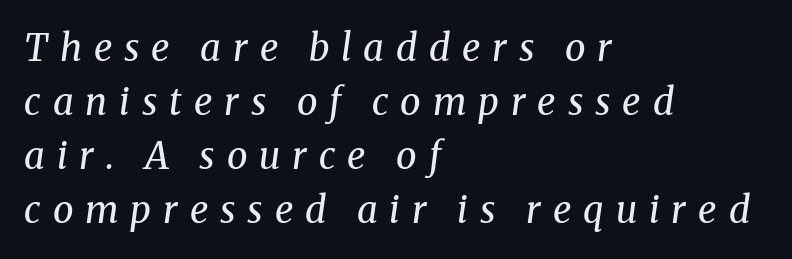
The image shows 37 px regular-weight serif type, italic (leaning right); set left-aligned, normal line spacing (1.46x), unusually wide letter spacing (+0.32 em), not underlined; medium stroke contrast and a medium x-height.
